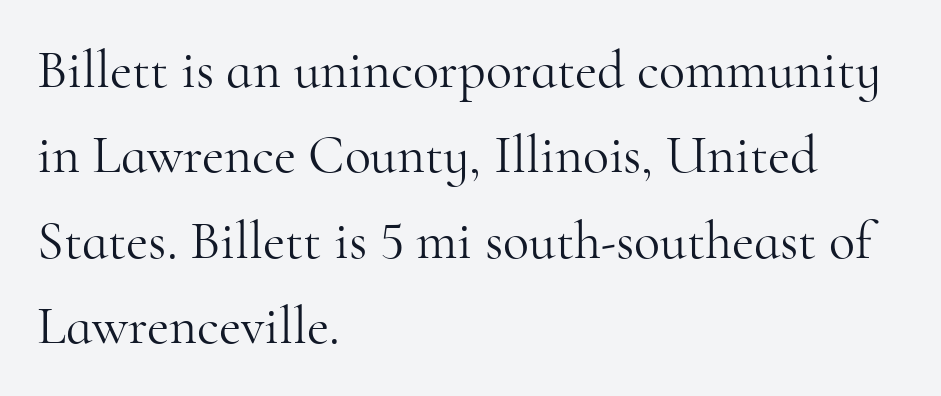
Characters follow at the spacing the type designer built in. Character widths vary here, with narrow letters taking less room than wide ones. This is serif lettering, the kind often seen in printed books. The line-height multiplier appears to be the usual default.
